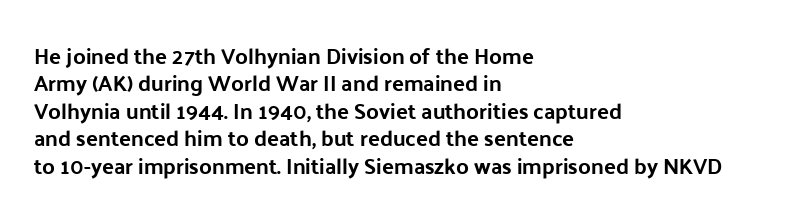
Only glyphs here, with clear space below each row. The type sits square on the baseline with zero lean. Short note: letters normally spaced. Summary of vertical rhythm: regular, with standard interline spacing. Thick stems and heavy bowls — unmistakably bold. Short and long lines alike share a common starting point at left.
